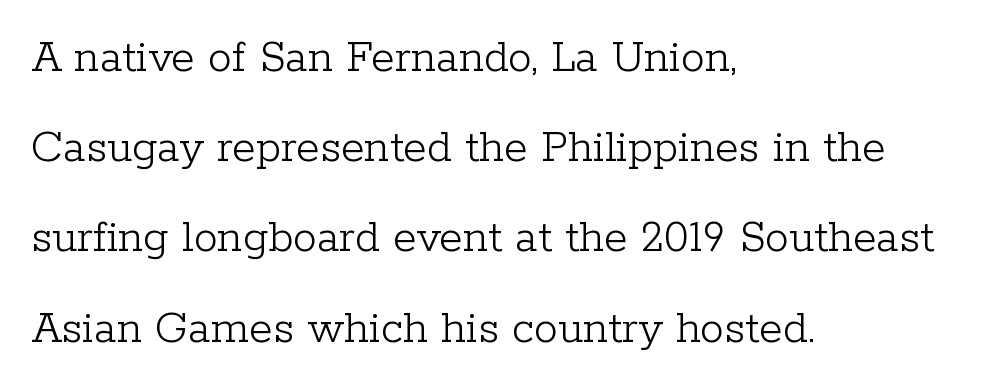
Q: Is the text bold? A: No.
Q: Is the text italic (slanted)? A: No, it is upright.
Q: Is the typeface a serif or a sans-serif typeface? A: Serif.
Q: Is the text underlined? A: No.
Q: How is the paragraph aligned? A: Left-aligned.
Q: Is the spacing between letters normal or unusually wide? A: Normal.
Q: Width (condensed, normal, or wide)? A: Normal.
Q: Stroke contrast? A: Low.
Q: x-height? A: Medium.
Q: Monospaced? A: No.
